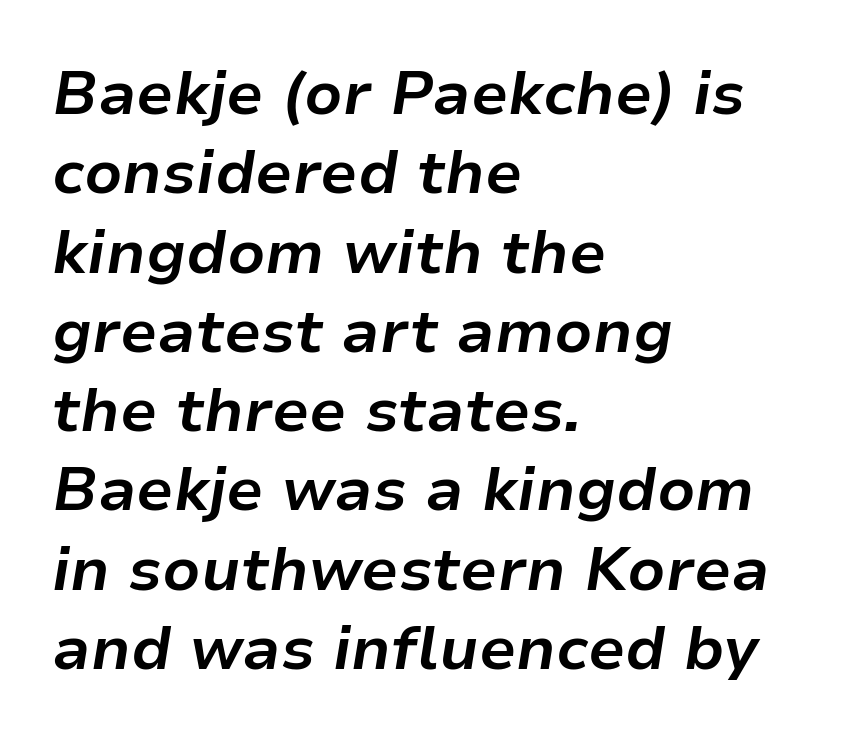
Q: Is the text bold? A: Yes.
Q: Is the text italic (slanted)? A: Yes, it leans right by about 9 degrees.
Q: Is the text underlined? A: No.
Q: How is the paragraph aligned? A: Left-aligned.
Q: Is the spacing between letters normal or unusually wide? A: Normal.
Q: Is the spacing between lines tight, normal or loose? A: Normal.
Q: Width (condensed, normal, or wide)? A: Normal.
Q: Stroke contrast? A: Low.
Q: x-height? A: Medium.
Q: Monospaced? A: No.
